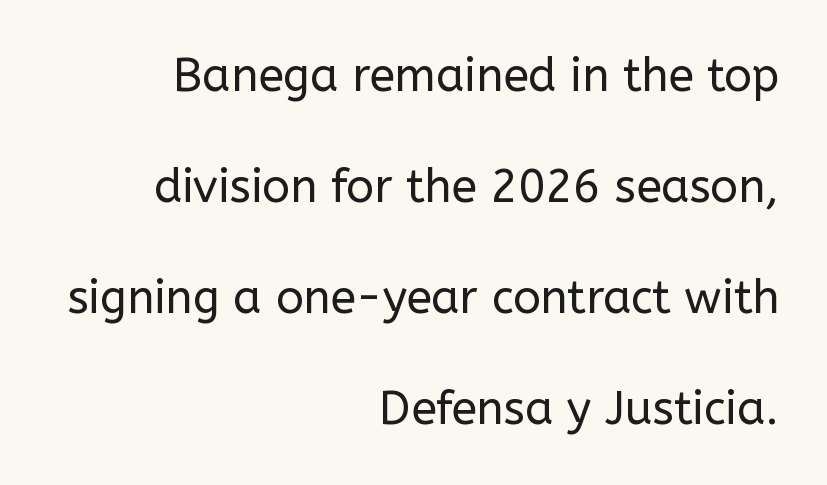
The image shows 46 px regular-weight sans-serif type, upright; set right-aligned, loose line spacing (2.41x), normal letter spacing, not underlined; low stroke contrast and a medium x-height.
